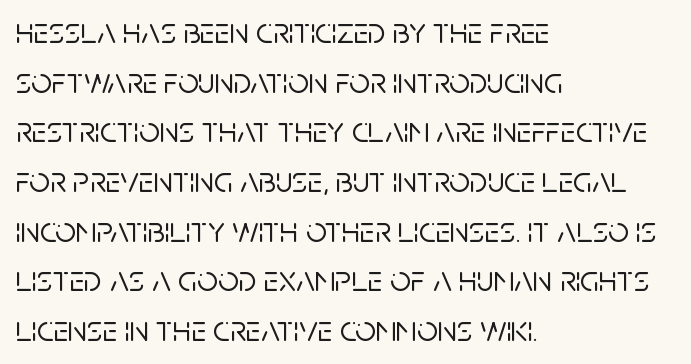
This rendering uses left alignment, leaving the right contour irregular. The type is set solid horizontally, with unmodified tracking. The type sits square on the baseline with zero lean. The rendering uses a moderate line-height, typical for paragraphs. Just letters on the line, the space beneath them empty. Examine the stroke ends and you'll find no serifs.
